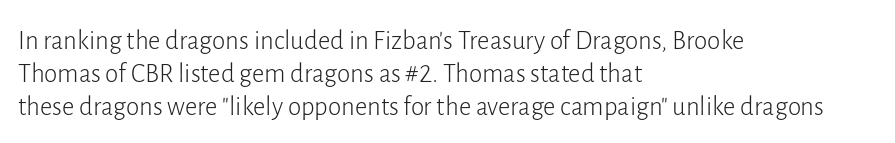
Q: Is the text bold? A: No.
Q: Is the text italic (slanted)? A: No, it is upright.
Q: Is the text underlined? A: No.
Q: How is the paragraph aligned? A: Left-aligned.
Q: Is the spacing between letters normal or unusually wide? A: Normal.
